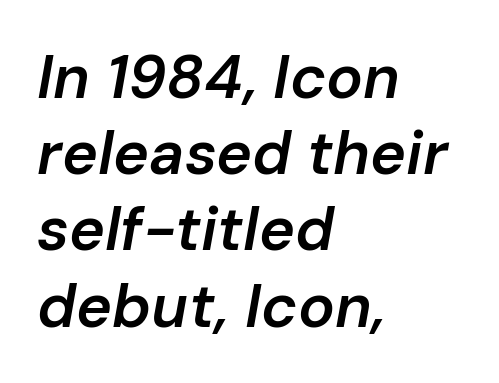
Q: Is the text bold? A: Semi-bold.
Q: Is the text italic (slanted)? A: Yes, it leans right by about 10 degrees.
Q: Is the text underlined? A: No.
Q: How is the paragraph aligned? A: Left-aligned.
Q: Is the spacing between letters normal or unusually wide? A: Normal.
Q: Is the spacing between lines tight, normal or loose? A: Normal.
Q: Width (condensed, normal, or wide)? A: Normal.
Q: Stroke contrast? A: Low.
Q: x-height? A: Medium.
Q: Monospaced? A: No.
